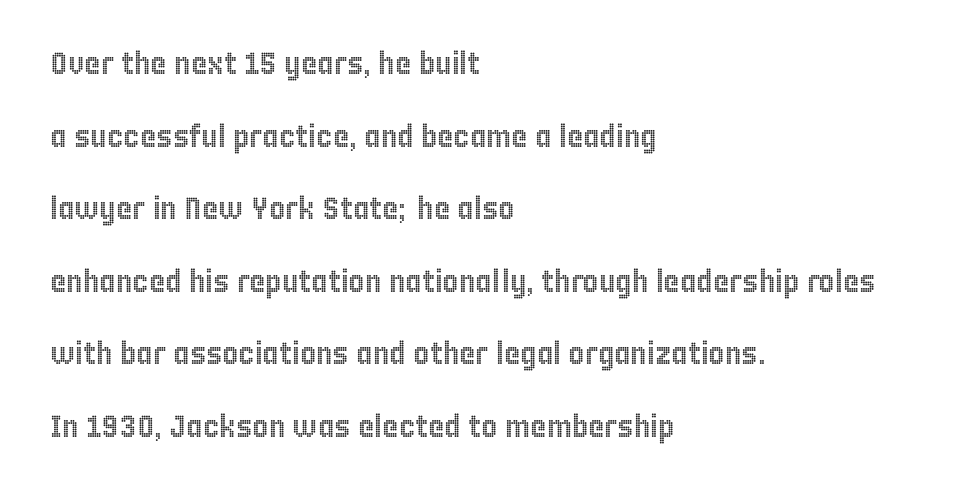
Q: Is the text italic (slanted)? A: No, it is upright.
Q: Is the text underlined? A: No.
Q: How is the paragraph aligned? A: Left-aligned.
Q: Is the spacing between letters normal or unusually wide? A: Normal.
Q: Is the spacing between lines tight, normal or loose? A: Loose.
Q: Width (condensed, normal, or wide)? A: Condensed.
Q: x-height? A: Large.
Q: Monospaced? A: No.
